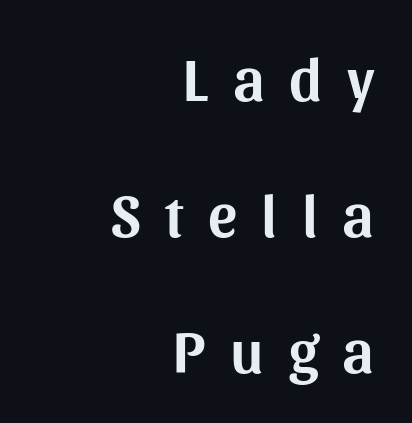
Q: Is the text italic (slanted)? A: No, it is upright.
Q: Is the typeface a serif or a sans-serif typeface? A: Sans-serif.
Q: Is the text underlined? A: No.
Q: How is the paragraph aligned? A: Right-aligned.
Q: Is the spacing between letters normal or unusually wide? A: Unusually wide.
Q: Is the spacing between lines tight, normal or loose? A: Loose.
Q: Width (condensed, normal, or wide)? A: Normal.
Q: Stroke contrast? A: Medium.
Q: x-height? A: Medium.
Q: Monospaced? A: No.
